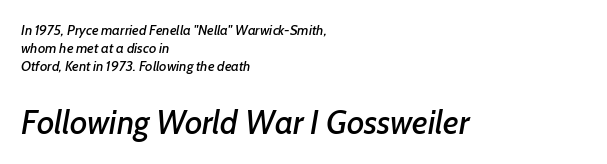
Q: Is the text italic (slanted)? A: Yes, it leans right by about 7 degrees.
Q: Is the text underlined? A: No.
Q: How is the paragraph aligned? A: Left-aligned.
Q: Is the spacing between letters normal or unusually wide? A: Normal.
Q: Is the spacing between lines tight, normal or loose? A: Normal.
Q: Which block of text is set in a larger size, the first (top) or the second (bottom)? A: The second (bottom) one.
Q: Width (condensed, normal, or wide)? A: Normal.
Q: Stroke contrast? A: Low.
Q: x-height? A: Medium.
Q: Monospaced? A: No.
